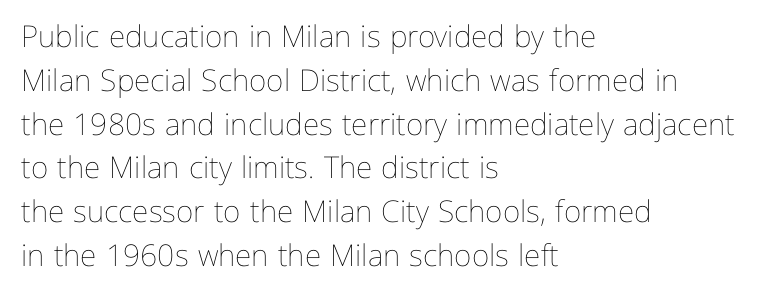
The image shows 30 px thin type, upright; set left-aligned, normal line spacing (1.46x), normal letter spacing, not underlined; low stroke contrast and a medium x-height.
